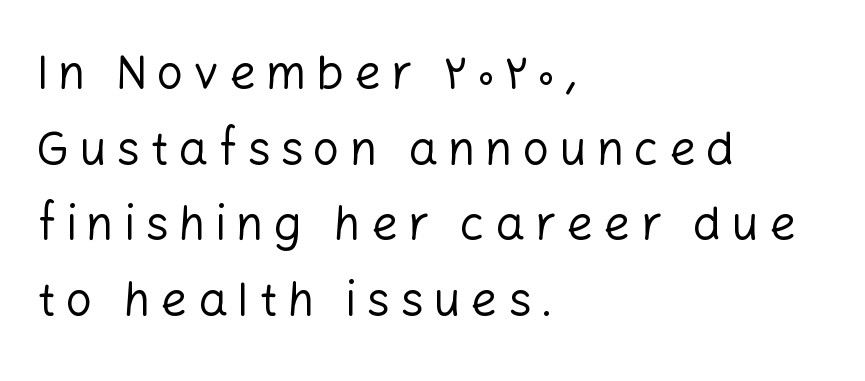
The image shows 47 px regular-weight sans-serif type, upright; set left-aligned, normal line spacing (1.61x), unusually wide letter spacing (+0.21 em), not underlined; low stroke contrast and a medium x-height.
